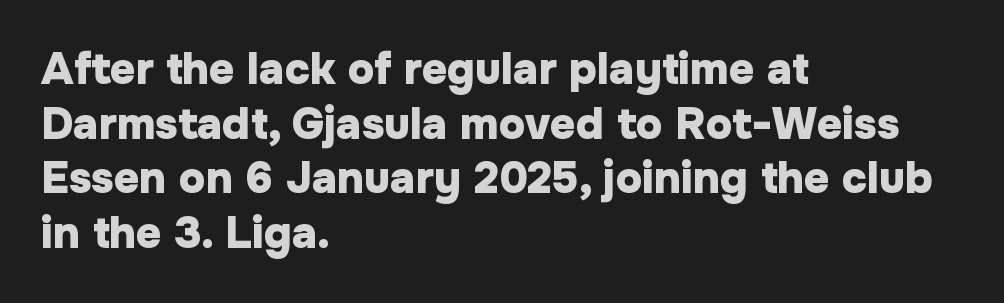
The image shows 44 px heavy sans-serif type, upright; set left-aligned, line spacing 1.24x, normal letter spacing, not underlined; low stroke contrast and a medium x-height.
